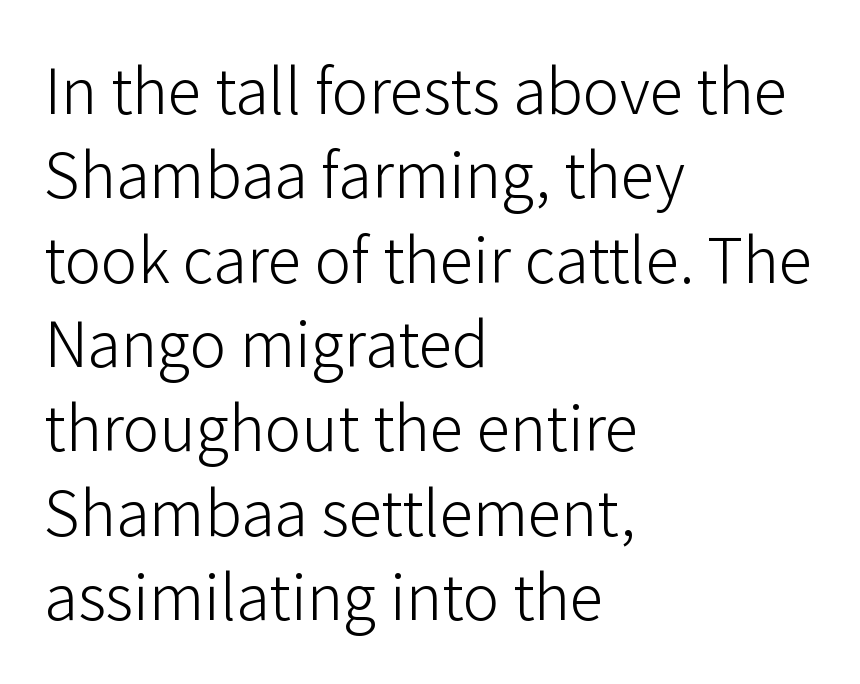
Each letter keeps its own natural width here, so spacing adapts to shape. The tracking reads as untouched default to a designer's eye. The typesetter chose a ragged-right arrangement here. If you drew a line through each stem, it would be perfectly vertical. Letterform terminals end flat and unadorned throughout the passage.
